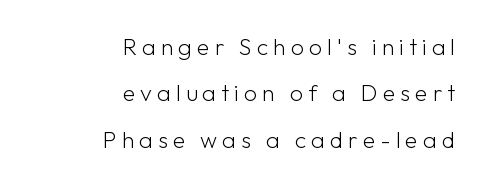
Q: Is the text bold? A: No.
Q: Is the text italic (slanted)? A: No, it is upright.
Q: Is the text underlined? A: No.
Q: How is the paragraph aligned? A: Right-aligned.
Q: Is the spacing between letters normal or unusually wide? A: Unusually wide.
Q: Is the spacing between lines tight, normal or loose? A: Loose.
